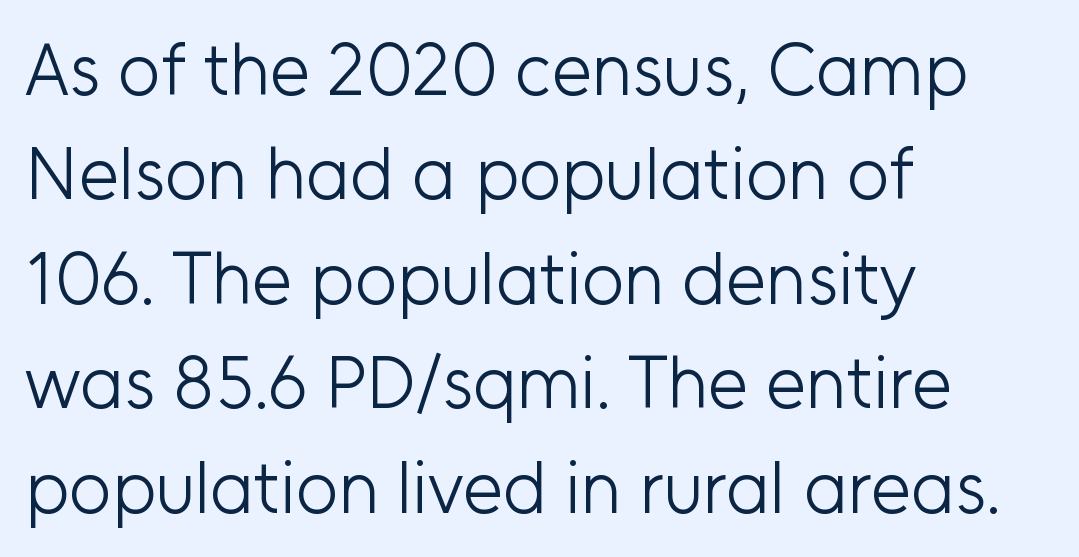
Has an underline been added? It has not. Casual observation: everything's shoved over to the left. This rendering leaves character spacing at its baseline value. Unlike italic type, these characters show no tilt at all. Stem width sits at or under what a default text font uses.
